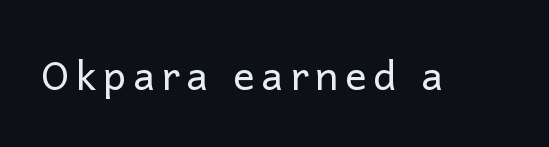
{"serif": "no", "italic": "no", "bold": "no", "weight": "regular", "width": "normal", "stroke_contrast": "low", "x_height": "medium", "monospaced": "no", "underline": "no", "glyph_px": 40}
